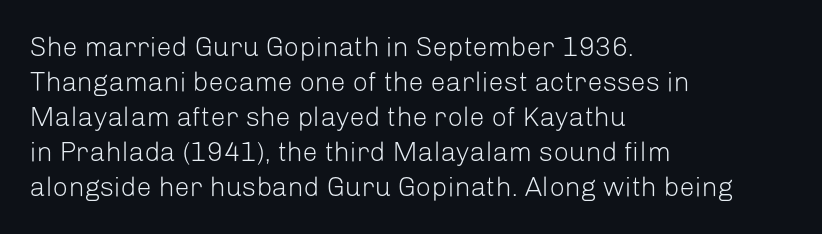
The image shows 27 px text type, upright; set left-aligned, normal line spacing (1.3x), normal letter spacing, not underlined.
